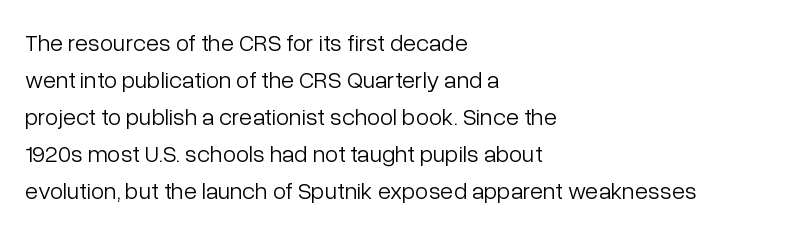
{"italic": "no", "bold": "no", "underline": "no", "align": "left", "line_spacing": "normal", "line_spacing_ratio": 1.54, "letter_spacing": "normal", "letter_spacing_em": 0.0, "glyph_px": 24}
